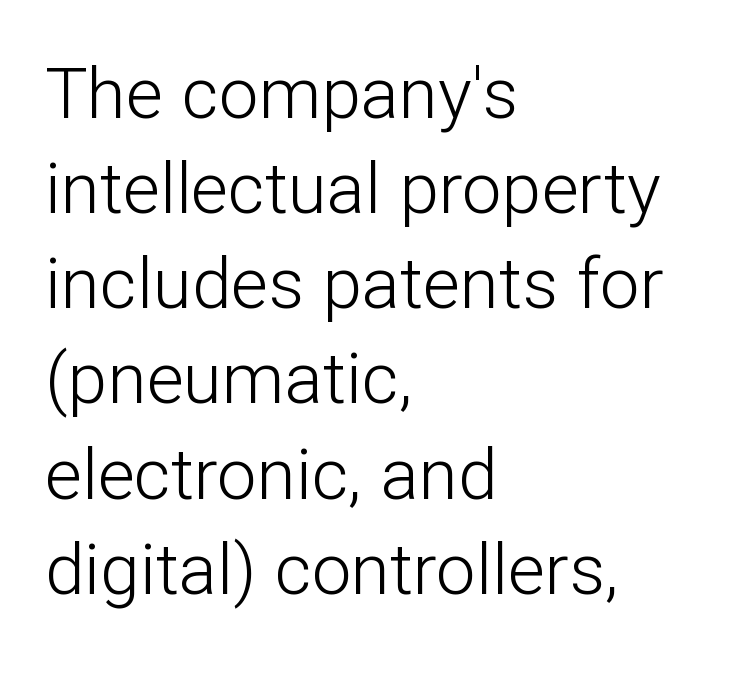
Q: Is the text bold? A: No.
Q: Is the text italic (slanted)? A: No, it is upright.
Q: Is the typeface a serif or a sans-serif typeface? A: Sans-serif.
Q: Is the text underlined? A: No.
Q: How is the paragraph aligned? A: Left-aligned.
Q: Is the spacing between letters normal or unusually wide? A: Normal.
Q: Is the spacing between lines tight, normal or loose? A: Normal.
Q: Width (condensed, normal, or wide)? A: Normal.
Q: Stroke contrast? A: Low.
Q: x-height? A: Medium.
Q: Monospaced? A: No.
